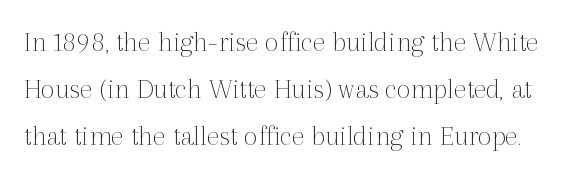
Q: Is the text bold? A: No.
Q: Is the text italic (slanted)? A: No, it is upright.
Q: Is the typeface a serif or a sans-serif typeface? A: Serif.
Q: Is the text underlined? A: No.
Q: Is the spacing between letters normal or unusually wide? A: Normal.
Q: Is the spacing between lines tight, normal or loose? A: Normal.
Q: Width (condensed, normal, or wide)? A: Normal.
Q: x-height? A: Medium.
Q: Monospaced? A: No.
